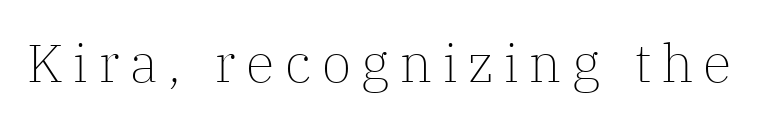
Q: Is the text bold? A: No.
Q: Is the text italic (slanted)? A: No, it is upright.
Q: Is the typeface a serif or a sans-serif typeface? A: Serif.
Q: Is the text underlined? A: No.
Q: Is the spacing between letters normal or unusually wide? A: Unusually wide.
Q: Width (condensed, normal, or wide)? A: Normal.
Q: Stroke contrast? A: Low.
Q: x-height? A: Medium.
Q: Monospaced? A: No.
